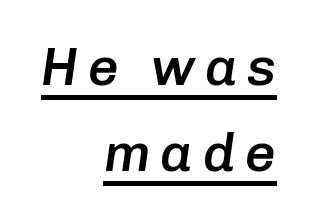
The image shows 54 px semibold type, italic (leaning right); set right-aligned, normal line spacing (1.59x), underlined; low stroke contrast and a medium x-height.
